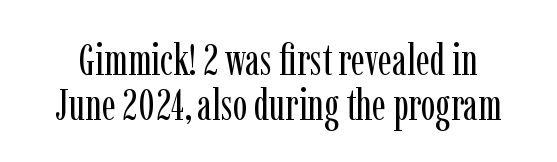
{"serif": "yes", "italic": "no", "bold": "no", "weight": "regular", "width": "condensed", "stroke_contrast": "low", "x_height": "medium", "monospaced": "no", "underline": "no", "line_spacing": "tight", "line_spacing_ratio": 1.03, "letter_spacing": "normal", "letter_spacing_em": 0.0, "glyph_px": 44}
